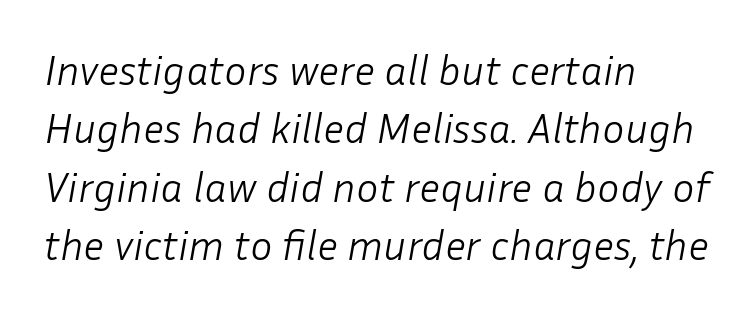
Q: Is the text bold? A: No.
Q: Is the text italic (slanted)? A: Yes, it leans right by about 10 degrees.
Q: Is the text underlined? A: No.
Q: How is the paragraph aligned? A: Left-aligned.
Q: Is the spacing between letters normal or unusually wide? A: Normal.
Q: Is the spacing between lines tight, normal or loose? A: Normal.
Q: Width (condensed, normal, or wide)? A: Normal.
Q: Stroke contrast? A: Low.
Q: x-height? A: Medium.
Q: Monospaced? A: No.
